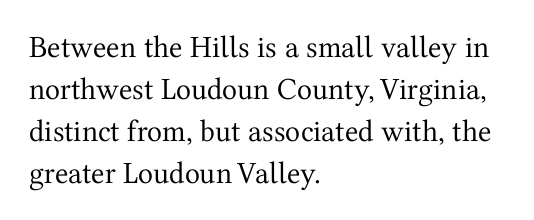
{"serif": "yes", "italic": "no", "bold": "no", "weight": "regular", "width": "normal", "stroke_contrast": "medium", "x_height": "medium", "monospaced": "no", "underline": "no", "align": "left", "line_spacing": "normal", "line_spacing_ratio": 1.35, "letter_spacing": "normal", "letter_spacing_em": 0.0, "glyph_px": 31}
